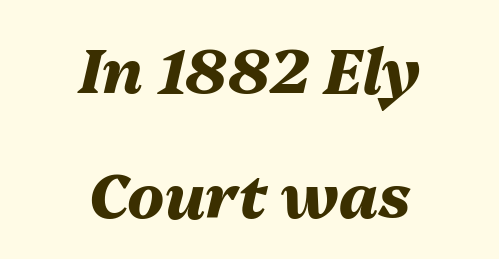
The image shows 61 px heavy type, italic (leaning right); set centered, loose line spacing (2.05x), normal letter spacing, not underlined; medium stroke contrast and a medium x-height.
